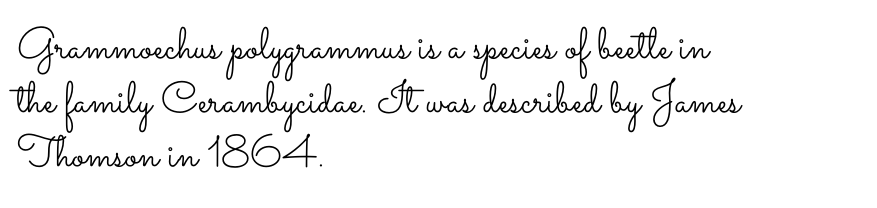
Q: Is the text bold? A: No.
Q: Is the text italic (slanted)? A: Yes.
Q: Is the text underlined? A: No.
Q: How is the paragraph aligned? A: Left-aligned.
Q: Is the spacing between letters normal or unusually wide? A: Normal.
Q: Width (condensed, normal, or wide)? A: Wide.
Q: Stroke contrast? A: Low.
Q: x-height? A: Small.
Q: Monospaced? A: No.
